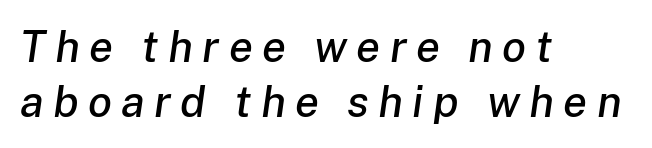
Underlining? Definitely not there. A typesetter would call this leading conventional body-copy spacing. The rendering anchors every line to the left-hand side. This sample has the flowing, uneven cadence of proportional lettering. Characters follow at a spacing far wider than the type designer built in. Italic: yes, the glyphs are oblique.
